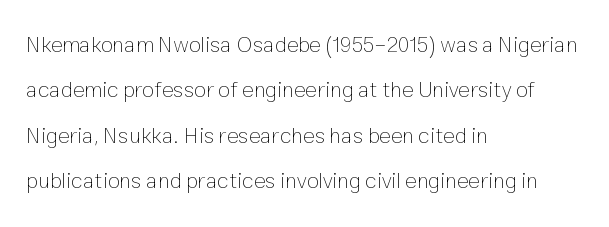
Every character sits straight up, as roman type does. Horizontal bands of white between lines are thick stripes. A student would call this left alignment; a typographer would say flush left, rag right. The area under the type is left untouched.
